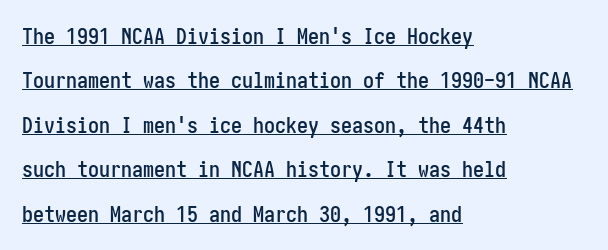
{"italic": "no", "underline": "yes", "align": "left", "line_spacing": "loose", "line_spacing_ratio": 2.02, "letter_spacing": "normal", "letter_spacing_em": 0.0, "glyph_px": 22}
